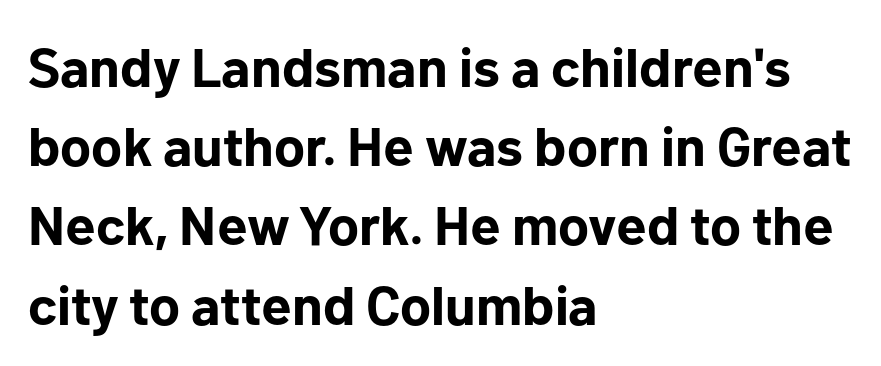
Summary of weight: heavy, a full bold. Honestly, the letter spacing is just normal — you wouldn't notice it. Has an underline been added? It has not. Casual observation: everything's shoved over to the left. A typesetter would call this proportional, since set widths differ per character.
